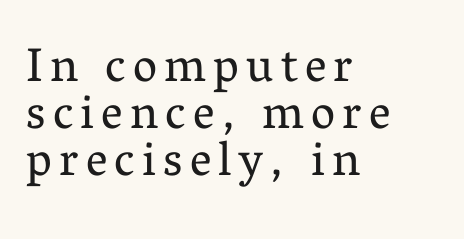
Q: Is the text bold? A: No.
Q: Is the text italic (slanted)? A: No, it is upright.
Q: Is the typeface a serif or a sans-serif typeface? A: Serif.
Q: Is the text underlined? A: No.
Q: How is the paragraph aligned? A: Left-aligned.
Q: Is the spacing between lines tight, normal or loose? A: Tight.
Q: Width (condensed, normal, or wide)? A: Normal.
Q: Stroke contrast? A: Medium.
Q: x-height? A: Medium.
Q: Monospaced? A: No.
